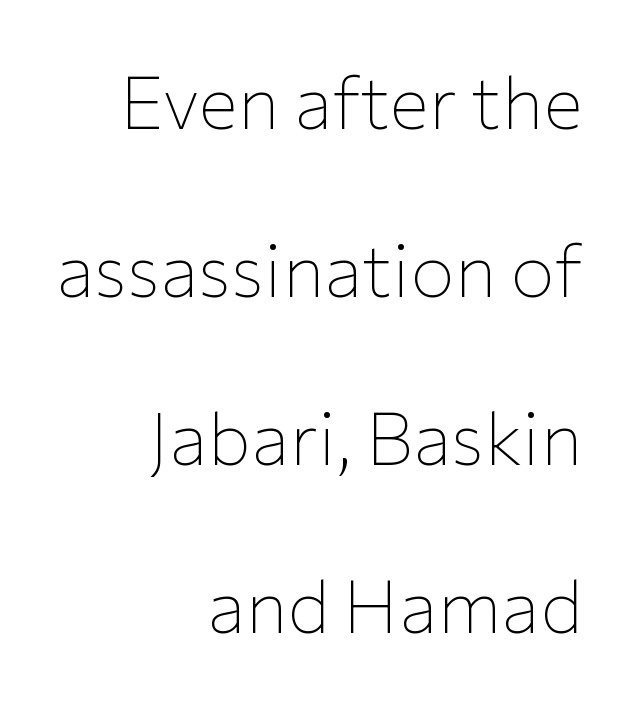
The image shows 74 px thin sans-serif type, upright; set right-aligned, loose line spacing (2.27x), normal letter spacing, not underlined; low stroke contrast and a medium x-height.
